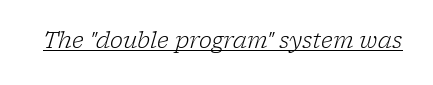
Q: Is the text bold? A: No.
Q: Is the text italic (slanted)? A: Yes, it leans right by about 17 degrees.
Q: Is the text underlined? A: Yes.
Q: Is the spacing between letters normal or unusually wide? A: Normal.
